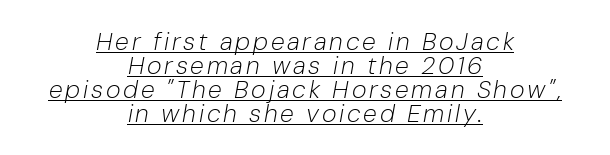
A typographer would call this underscored text. Leftover space on each line is divided equally before and after the words. This sample uses an oblique cut, with every glyph tilted off the vertical. This is not heavy type; no bold has been used. Reading down the column, the eye jumps only a short way to each next line.
